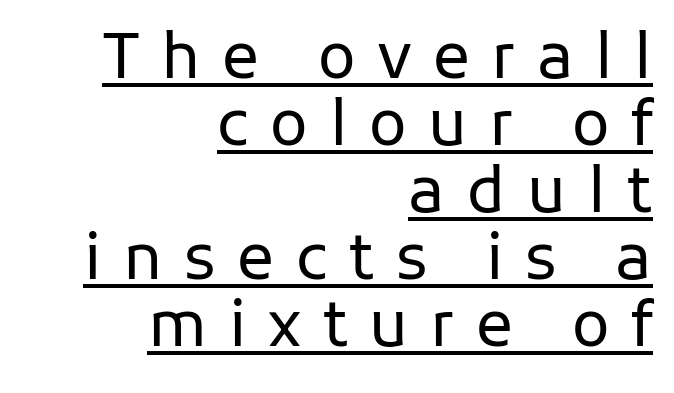
The image shows 62 px regular-weight sans-serif type, upright; set right-aligned, tight line spacing (1.08x), unusually wide letter spacing (+0.35 em), underlined; low stroke contrast and a medium x-height.
